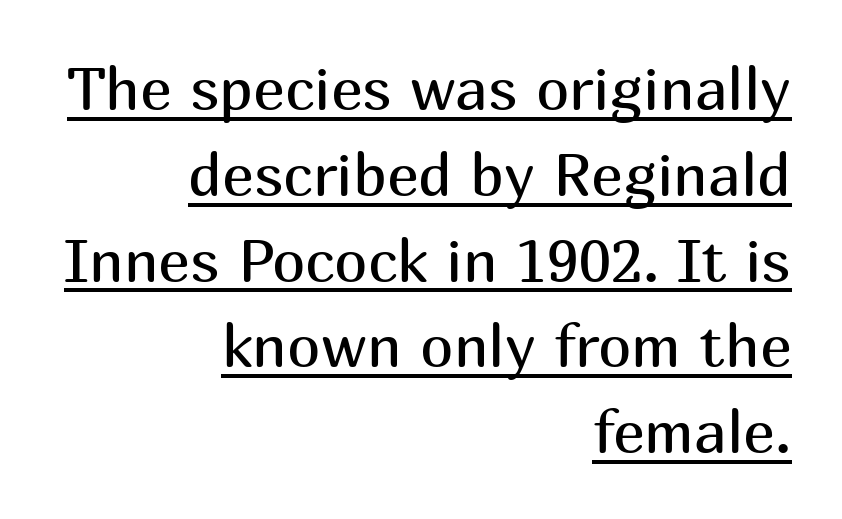
The image shows 60 px regular-weight sans-serif type, upright; set right-aligned, normal line spacing (1.43x), normal letter spacing, underlined; medium stroke contrast and a medium x-height.
